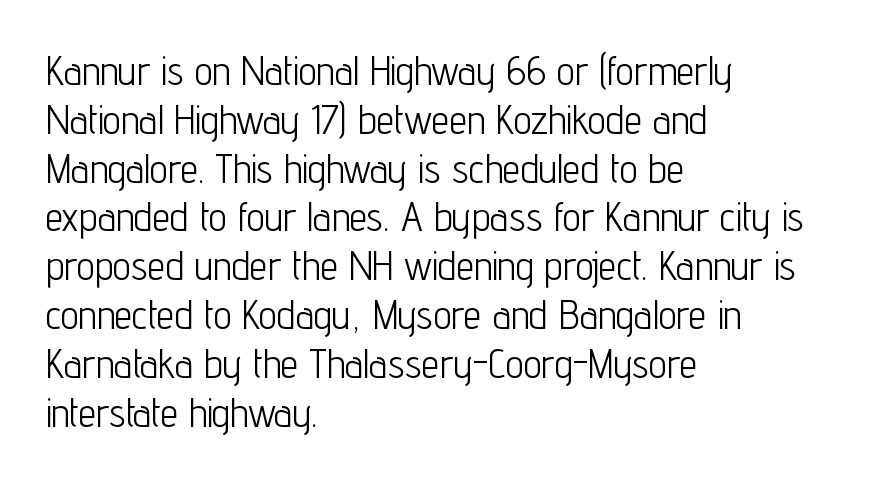
The image shows 40 px light, condensed sans-serif type, upright; set left-aligned, line spacing 1.22x, normal letter spacing, not underlined; low stroke contrast and a medium x-height.
